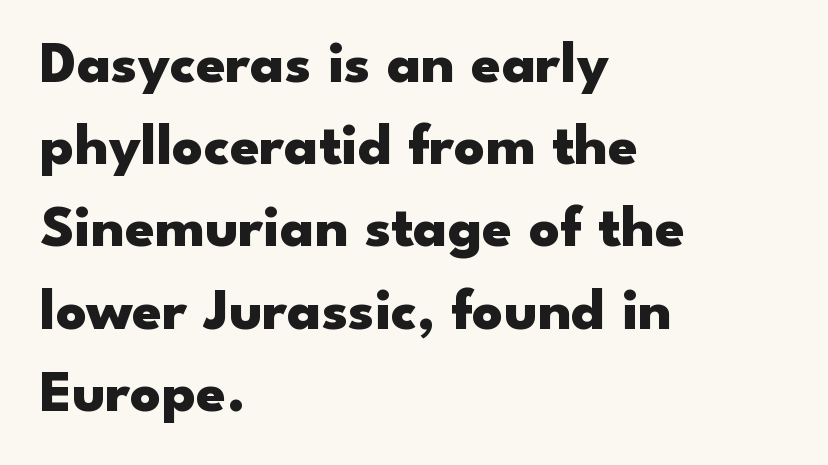
The image shows 60 px heavy, wide sans-serif type, upright; set left-aligned, normal line spacing (1.37x), normal letter spacing, not underlined; low stroke contrast and a small x-height.
